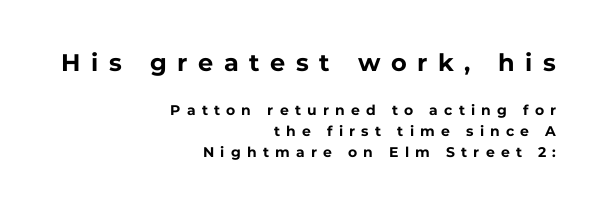
The image shows 24 px bold type, upright; set right-aligned, normal line spacing (1.47x), unusually wide letter spacing (+0.44 em), not underlined; the first (top) block is 1.71x larger.
